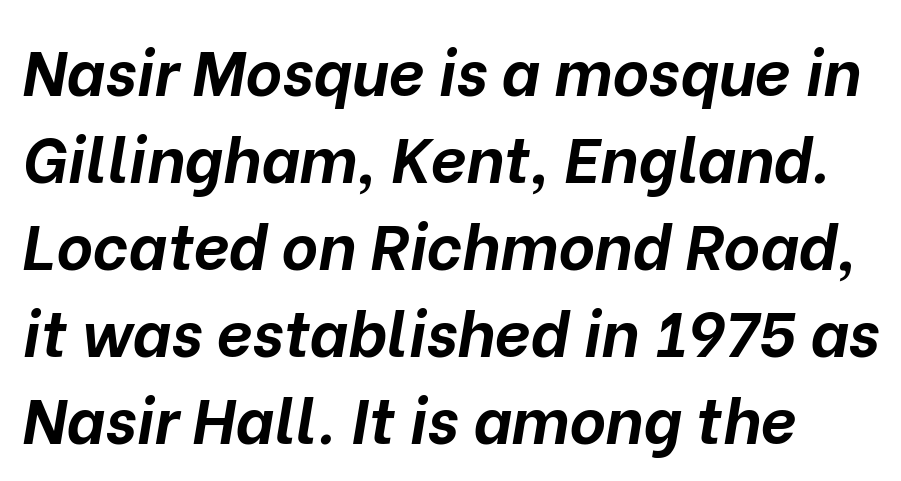
The string is rendered with underlining switched off. Is the block centered? No — it sits flush against the left margin. Is there much room between lines? A standard amount, neither cramped nor airy. Spacing verdict: proportional, widths tailored to each character.
